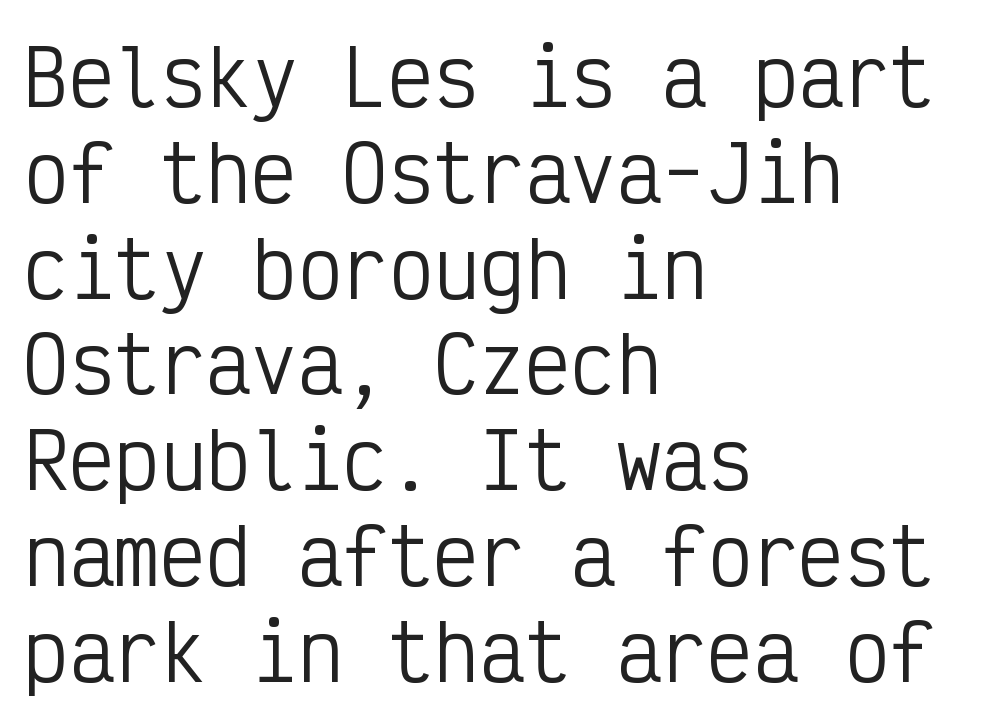
{"serif": "no", "italic": "no", "bold": "no", "weight": "regular", "width": "condensed", "stroke_contrast": "low", "x_height": "medium", "monospaced": "yes", "underline": "no", "align": "left", "line_spacing": "normal", "line_spacing_ratio": 1.26, "letter_spacing": "normal", "letter_spacing_em": 0.0, "glyph_px": 76}
